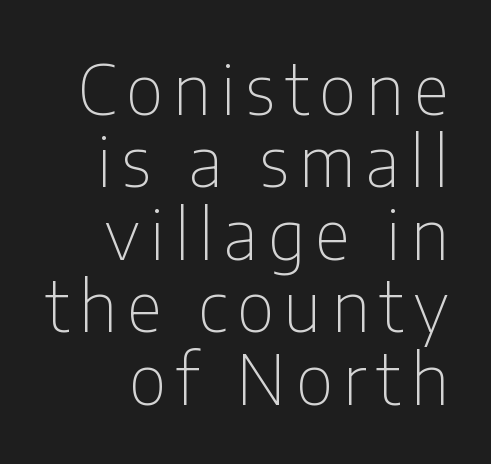
The image shows 69 px thin, condensed sans-serif type, upright; set right-aligned, tight line spacing (1.05x), not underlined; low stroke contrast and a medium x-height.
